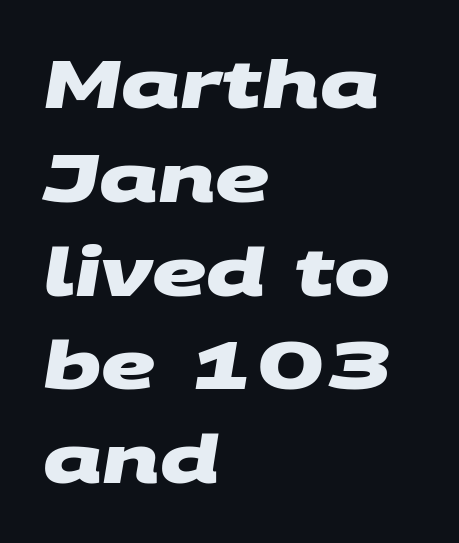
Q: Is the text bold? A: Yes.
Q: Is the typeface a serif or a sans-serif typeface? A: Sans-serif.
Q: Is the text underlined? A: No.
Q: How is the paragraph aligned? A: Left-aligned.
Q: Is the spacing between letters normal or unusually wide? A: Normal.
Q: Is the spacing between lines tight, normal or loose? A: Normal.
Q: Width (condensed, normal, or wide)? A: Wide.
Q: Stroke contrast? A: Medium.
Q: x-height? A: Large.
Q: Monospaced? A: No.
